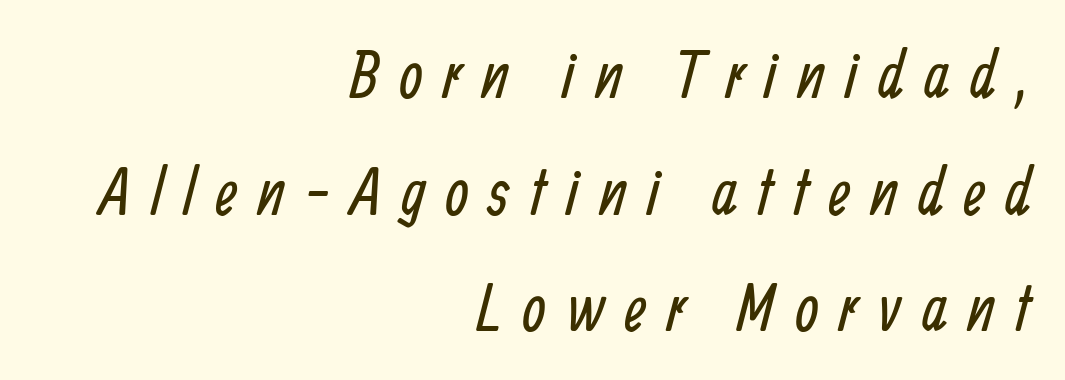
The image shows 67 px regular-weight, condensed sans-serif type; set right-aligned, line spacing 1.74x, unusually wide letter spacing (+0.3 em), not underlined; low stroke contrast and a medium x-height.
